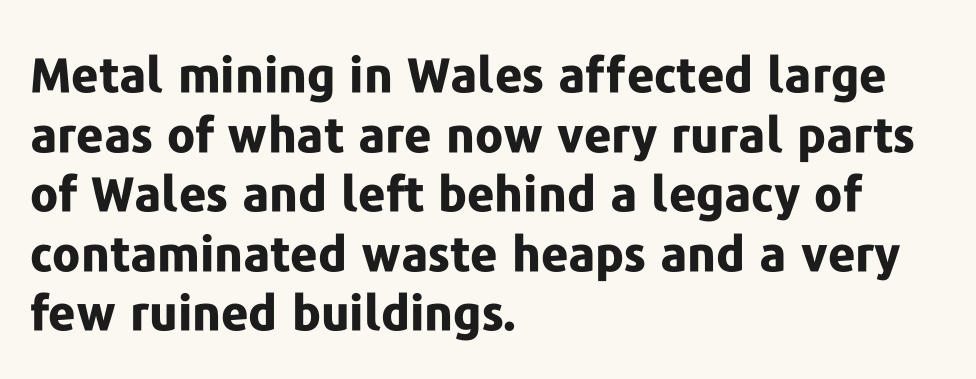
The lines in this sample share a left origin and differ only in where they stop. No italicization has been applied; the sample stays upright. Proportional: the letters do not fall into vertical columns. A full-strength bold gives these letters their thick strokes. Unmarked baselines from the first word to the last. What stands out about the letter spacing? Nothing — it is the standard amount.
